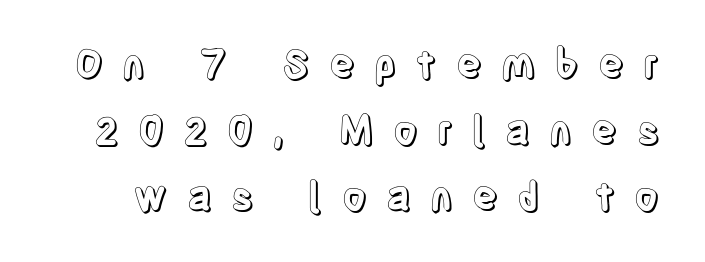
The image shows 39 px condensed type, upright; set normal line spacing (1.69x), unusually wide letter spacing (+0.47 em), not underlined; a large x-height.
